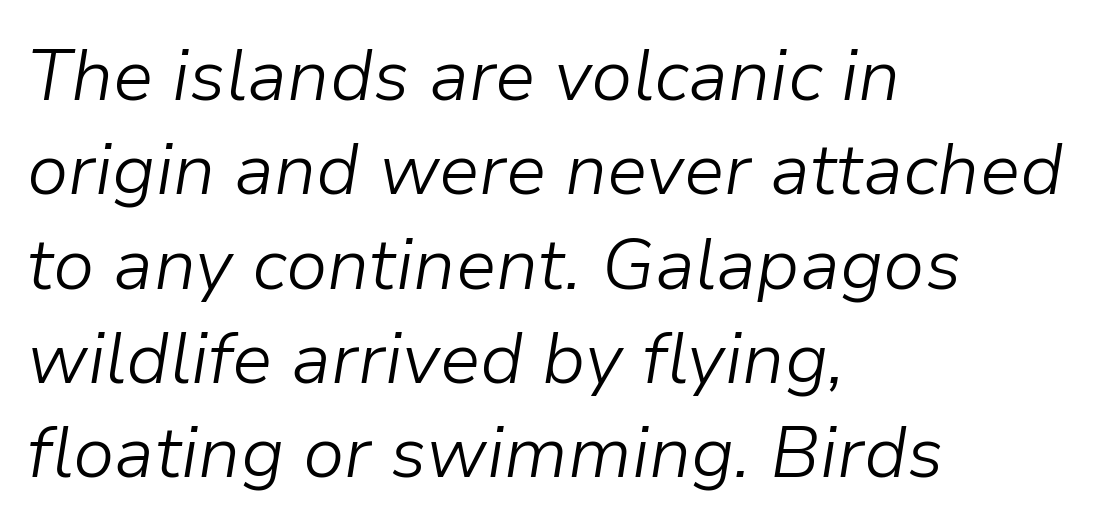
The font's italic variant was chosen for this text. Weight: in the light-to-regular range. The passage shown has conventional tracking throughout. Spacing verdict: proportional, widths tailored to each character. These lines stack with their left ends in a neat column.
